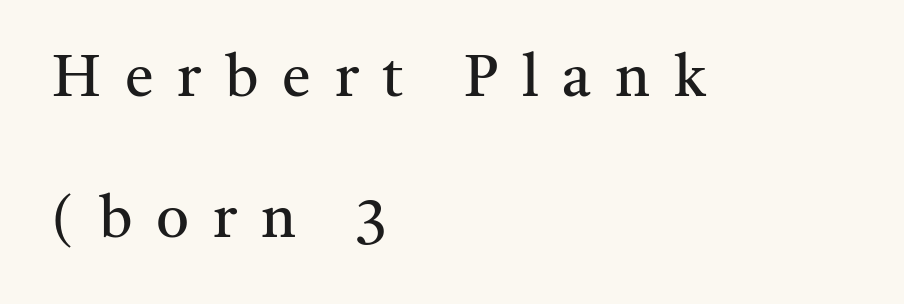
The image shows 58 px regular-weight serif type, upright; set left-aligned, loose line spacing (2.43x), unusually wide letter spacing (+0.41 em), not underlined; medium stroke contrast and a medium x-height.
